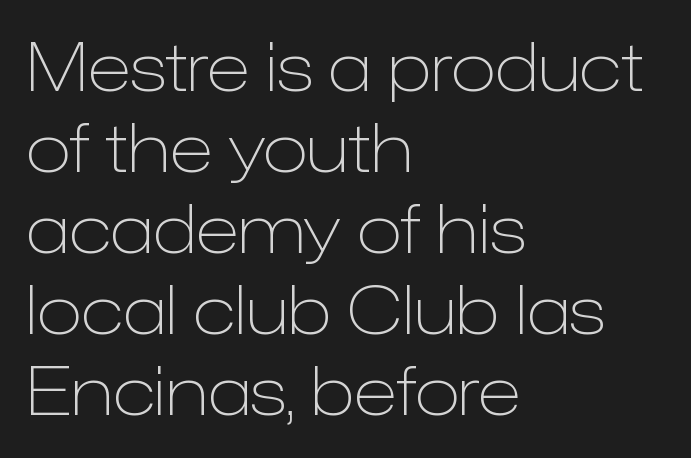
Think of a printed novel: that variable character pitch is what you see here. Weight: not bold — regular or lighter. This sample is left-justified, so line endings fall wherever the words run out. Unlike italic type, these characters show no tilt at all. The tracking reads as untouched default to a designer's eye. What kind of face is this? One without serifs — a sans.
